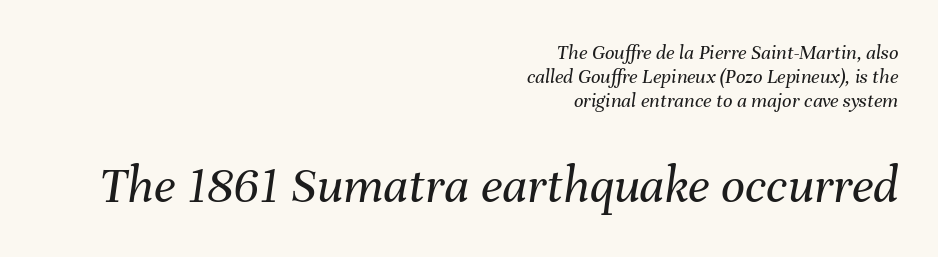
The block sitting lower on the canvas is the one with enlarged characters. Honestly, there is no underline to notice here at all. These lines are rendered in a variable-pitch font. Line endings align vertically; line beginnings do not. How are the letters spaced? Ordinarily, with no added tracking.
